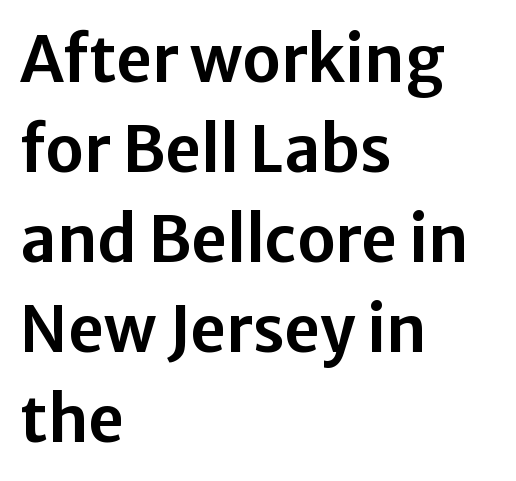
The image shows 63 px sans-serif type, upright; set left-aligned, normal line spacing (1.43x), normal letter spacing, not underlined; low stroke contrast and a medium x-height.
